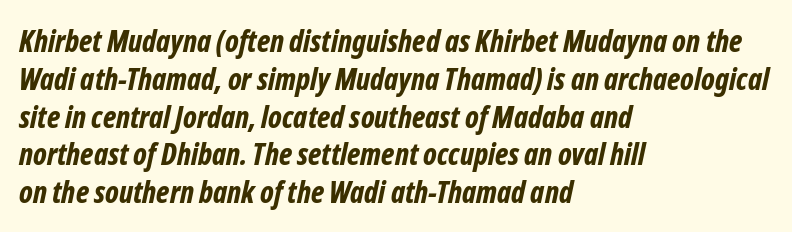
The image shows 30 px bold, condensed type, italic (leaning right); set left-aligned, normal line spacing (1.26x), normal letter spacing, not underlined; low stroke contrast and a medium x-height.
